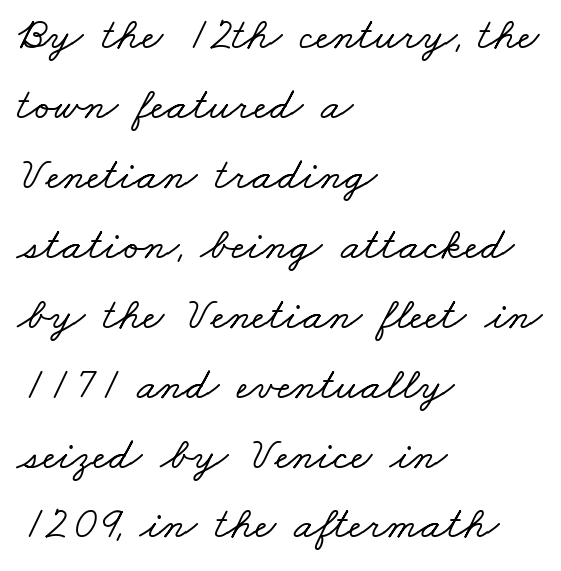
{"serif": "yes", "width": "wide", "stroke_contrast": "low", "x_height": "small", "monospaced": "no", "underline": "no", "align": "left", "line_spacing": "normal", "line_spacing_ratio": 1.52, "letter_spacing": "normal", "letter_spacing_em": 0.0, "glyph_px": 46}
